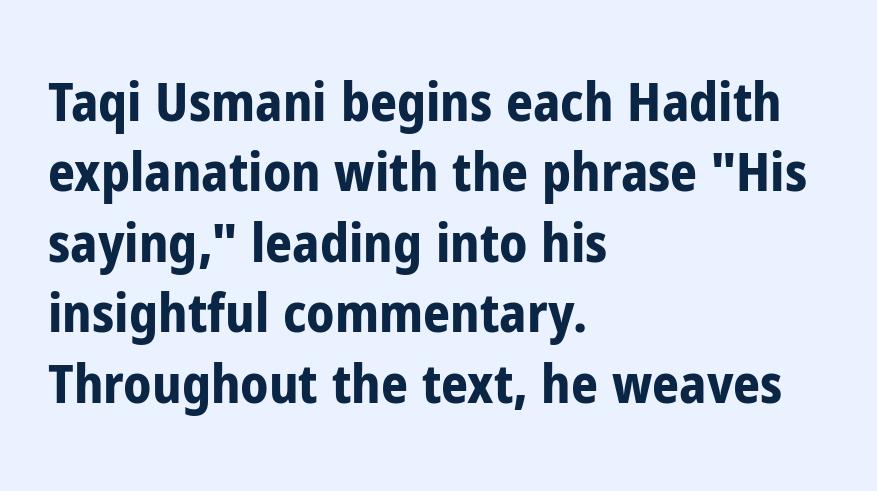
The image shows 53 px bold, condensed sans-serif type, upright; set left-aligned, normal line spacing (1.33x), normal letter spacing, not underlined; low stroke contrast and a medium x-height.
